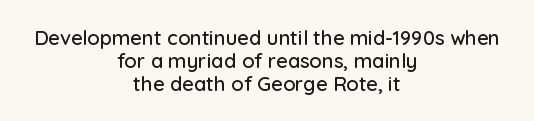
{"italic": "no", "underline": "no", "align": "center", "line_spacing": "tight", "line_spacing_ratio": 1.14, "letter_spacing": "normal", "letter_spacing_em": 0.0, "glyph_px": 20}
